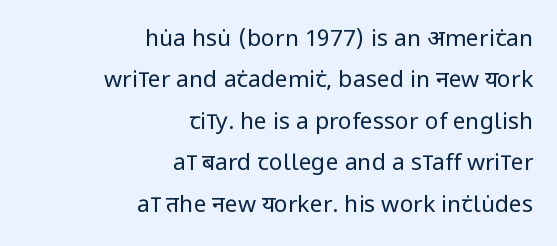
The image shows 23 px text type, upright; set right-aligned, line spacing 1.8x, normal letter spacing, not underlined.
